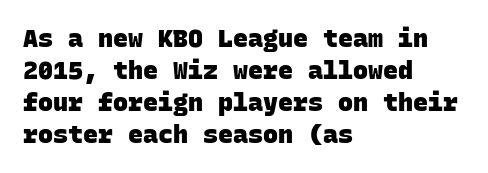
How are the letters spaced? Ordinarily, with no added tracking. Just letters on the line, the space beneath them empty. Compared with an ordinary text face, these strokes are far heavier — a full bold. All the whitespace from short lines collects on the right.
